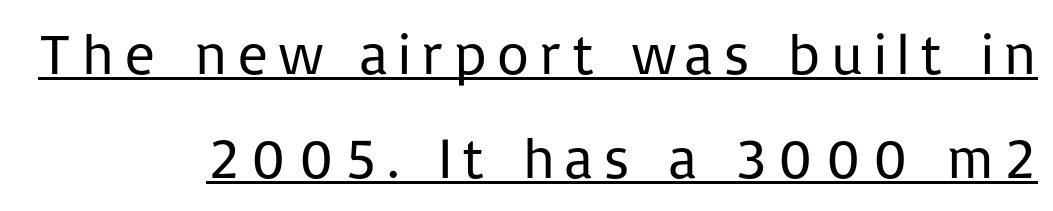
{"serif": "no", "italic": "no", "bold": "no", "weight": "regular", "width": "normal", "stroke_contrast": "low", "x_height": "medium", "monospaced": "no", "underline": "yes", "align": "right", "line_spacing_ratio": 1.8, "glyph_px": 58}
